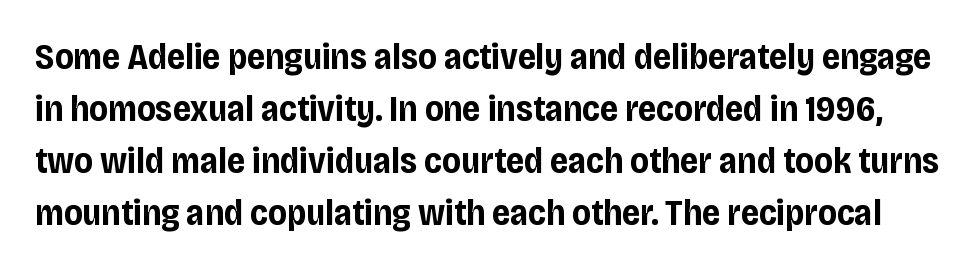
The image shows 36 px bold, condensed sans-serif type, upright; set normal line spacing (1.44x), normal letter spacing, not underlined; low stroke contrast and a large x-height.
